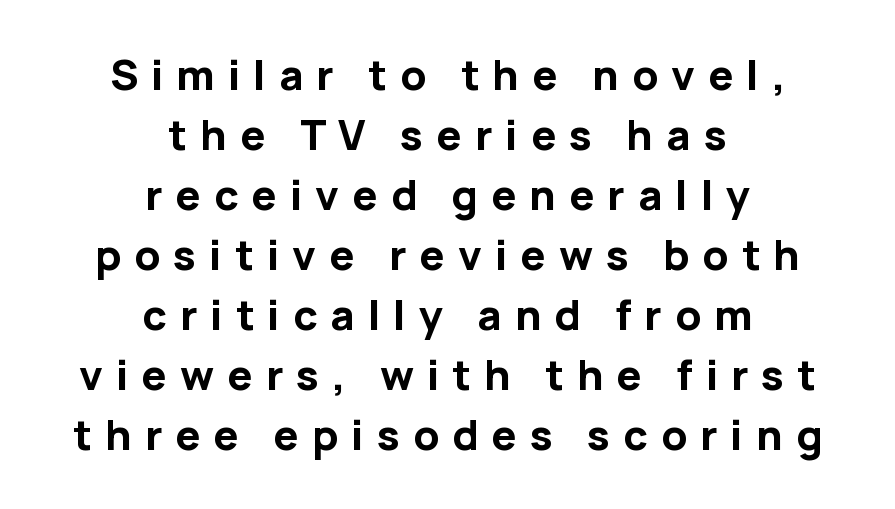
The designer left line spacing at the default. Glance below the letters and you will spot only blank space. Classification — sans serif. Characters follow at a spacing far wider than the type designer built in.
